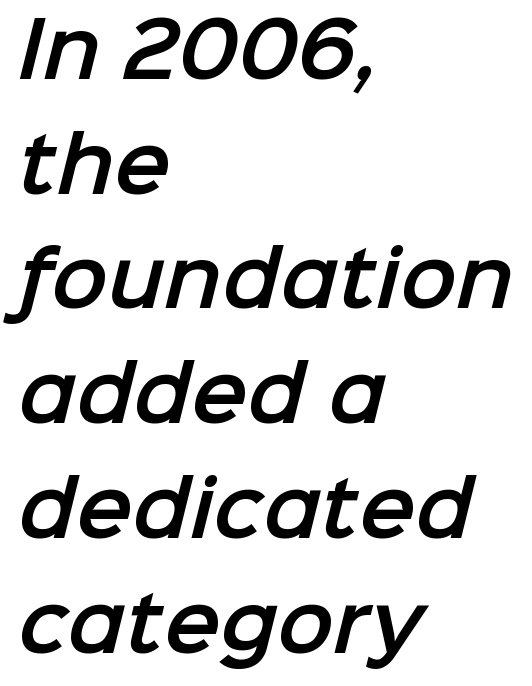
Q: Is the typeface a serif or a sans-serif typeface? A: Sans-serif.
Q: Is the text underlined? A: No.
Q: How is the paragraph aligned? A: Left-aligned.
Q: Is the spacing between letters normal or unusually wide? A: Normal.
Q: Is the spacing between lines tight, normal or loose? A: Normal.
Q: Width (condensed, normal, or wide)? A: Normal.
Q: Stroke contrast? A: Low.
Q: x-height? A: Medium.
Q: Monospaced? A: No.
